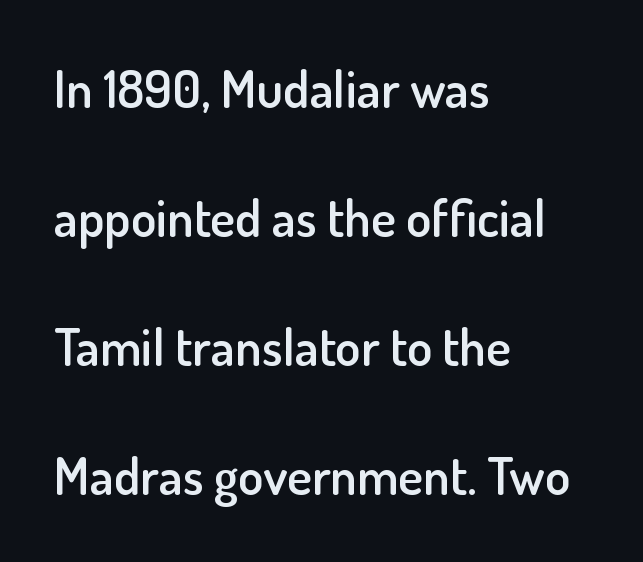
This sample uses plain, unmodified letter spacing. Layout note: lines flush left. The block of text is sparse from top to bottom, with ample space between rows. It's the straight-up-and-down kind of type.
